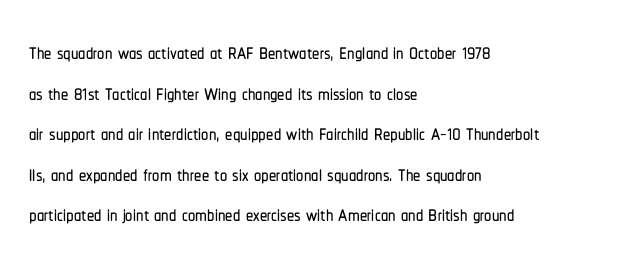
{"serif": "no", "italic": "no", "width": "condensed", "stroke_contrast": "low", "x_height": "medium", "monospaced": "no", "underline": "no", "align": "left", "line_spacing": "normal", "line_spacing_ratio": 1.4, "letter_spacing": "normal", "letter_spacing_em": 0.0, "glyph_px": 29}
